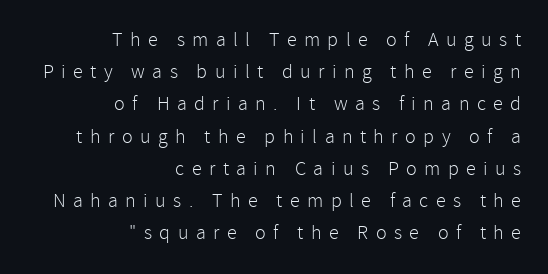
The image shows 20 px text type, upright; set right-aligned, normal line spacing (1.61x), unusually wide letter spacing (+0.37 em), not underlined.
